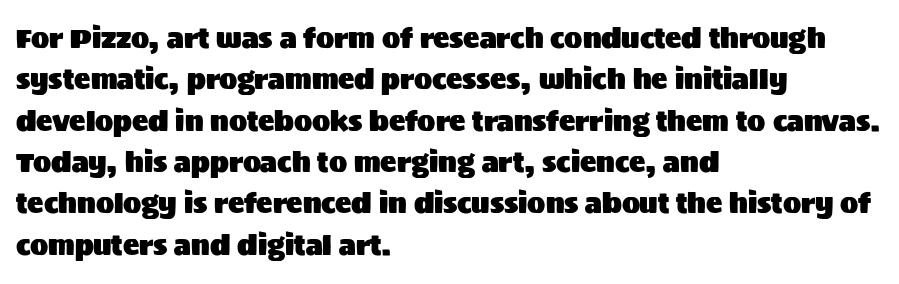
The image shows 27 px text type, upright; set left-aligned, normal line spacing (1.53x), normal letter spacing, not underlined.
